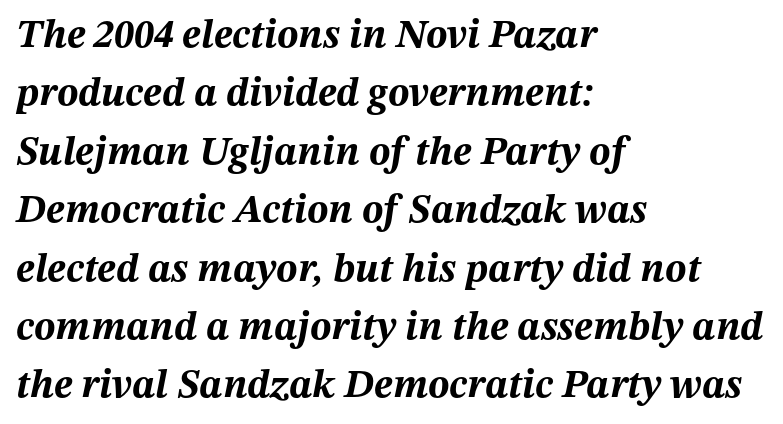
Q: Is the text bold? A: Yes.
Q: Is the text italic (slanted)? A: Yes, it leans right by about 12 degrees.
Q: Is the text underlined? A: No.
Q: How is the paragraph aligned? A: Left-aligned.
Q: Is the spacing between letters normal or unusually wide? A: Normal.
Q: Is the spacing between lines tight, normal or loose? A: Normal.
Q: Width (condensed, normal, or wide)? A: Normal.
Q: Stroke contrast? A: Medium.
Q: x-height? A: Medium.
Q: Monospaced? A: No.
